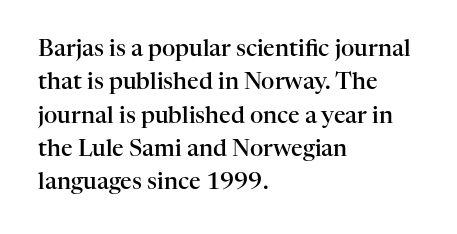
The image shows 23 px text type, upright; set left-aligned, normal line spacing (1.45x), normal letter spacing, not underlined.
